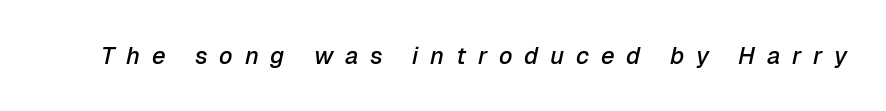
{"italic": "yes", "lean": "right", "slant_degrees": 12, "bold": "semi", "underline": "no", "letter_spacing": "wide", "letter_spacing_em": 0.49, "glyph_px": 24}
